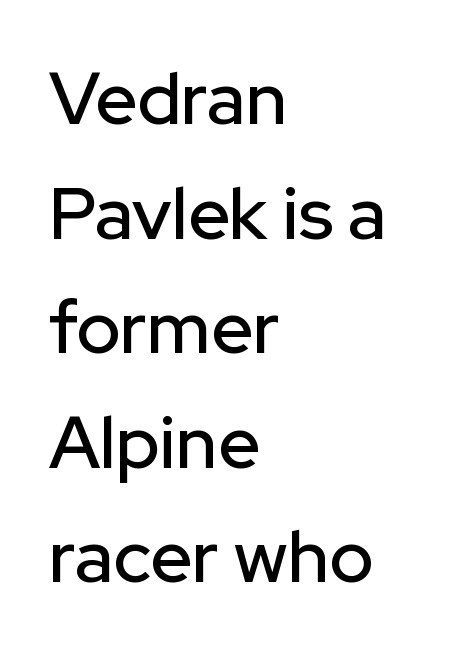
Q: Is the text italic (slanted)? A: No, it is upright.
Q: Is the typeface a serif or a sans-serif typeface? A: Sans-serif.
Q: Is the text underlined? A: No.
Q: How is the paragraph aligned? A: Left-aligned.
Q: Is the spacing between letters normal or unusually wide? A: Normal.
Q: Is the spacing between lines tight, normal or loose? A: Normal.
Q: Width (condensed, normal, or wide)? A: Normal.
Q: Stroke contrast? A: Low.
Q: x-height? A: Medium.
Q: Monospaced? A: No.
